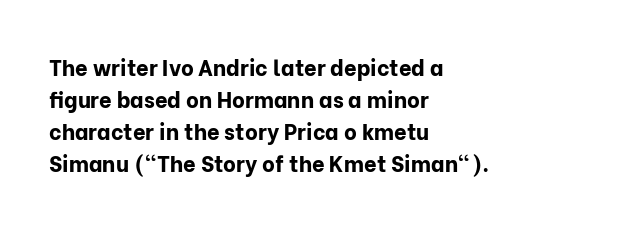
Q: Is the text bold? A: Yes.
Q: Is the text italic (slanted)? A: No, it is upright.
Q: Is the text underlined? A: No.
Q: How is the paragraph aligned? A: Left-aligned.
Q: Is the spacing between letters normal or unusually wide? A: Normal.
Q: Is the spacing between lines tight, normal or loose? A: Normal.
